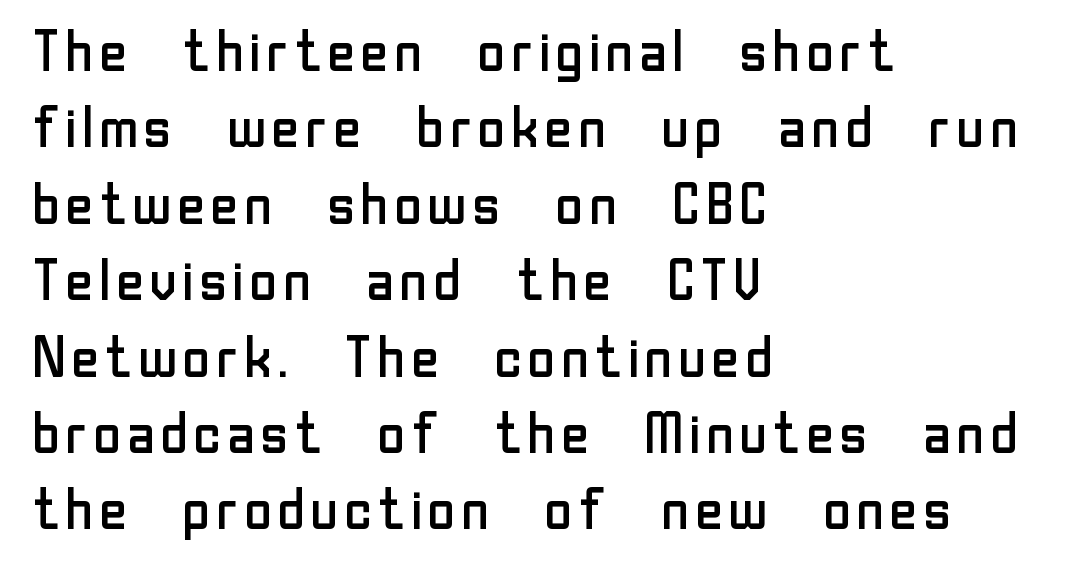
The image shows 57 px regular-weight sans-serif type, upright; set left-aligned, normal line spacing (1.34x), normal letter spacing, not underlined; low stroke contrast and a medium x-height.
